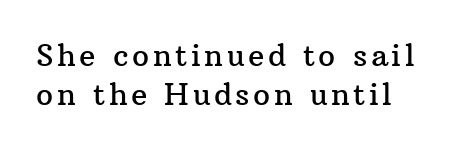
Q: Is the text italic (slanted)? A: No, it is upright.
Q: Is the typeface a serif or a sans-serif typeface? A: Serif.
Q: Is the text underlined? A: No.
Q: Is the spacing between lines tight, normal or loose? A: Normal.
Q: Width (condensed, normal, or wide)? A: Normal.
Q: Stroke contrast? A: Medium.
Q: x-height? A: Medium.
Q: Monospaced? A: No.
